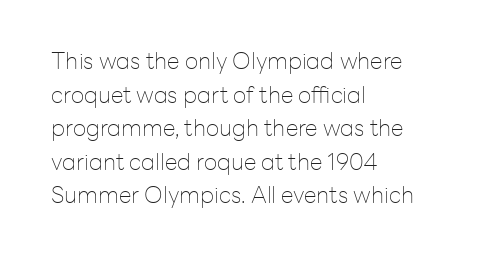
The image shows 23 px text type, upright; set left-aligned, normal line spacing (1.46x), normal letter spacing, not underlined.
